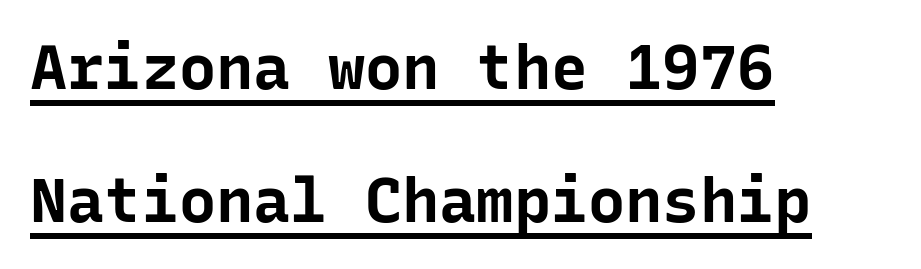
{"serif": "no", "italic": "no", "bold": "yes", "weight": "bold", "width": "normal", "stroke_contrast": "low", "x_height": "medium", "monospaced": "yes", "underline": "yes", "align": "left", "line_spacing": "loose", "line_spacing_ratio": 2.15, "letter_spacing": "normal", "letter_spacing_em": 0.0, "glyph_px": 62}
